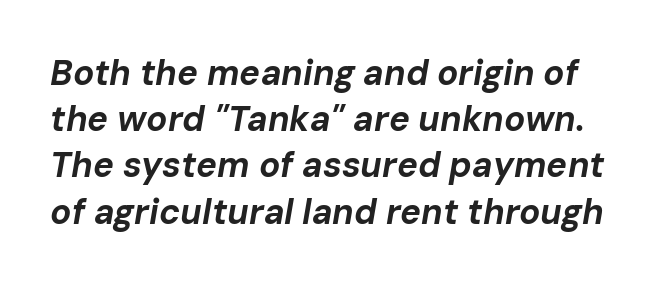
{"italic": "yes", "lean": "right", "slant_degrees": 10, "bold": "yes", "weight": "bold", "width": "normal", "stroke_contrast": "low", "x_height": "medium", "monospaced": "no", "underline": "no", "line_spacing": "normal", "line_spacing_ratio": 1.32, "letter_spacing": "normal", "letter_spacing_em": 0.0, "glyph_px": 35}
